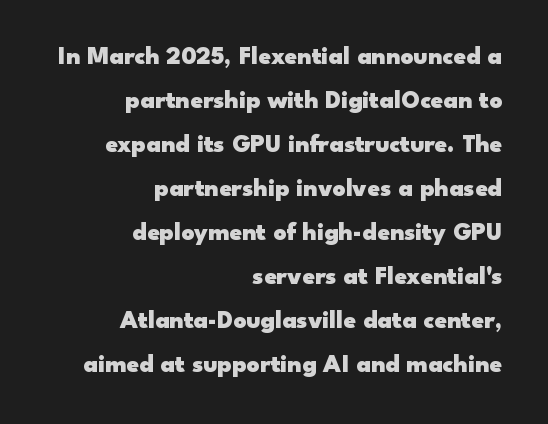
{"italic": "no", "bold": "yes", "underline": "no", "align": "right", "line_spacing_ratio": 1.76, "letter_spacing": "normal", "letter_spacing_em": 0.0, "glyph_px": 25}
